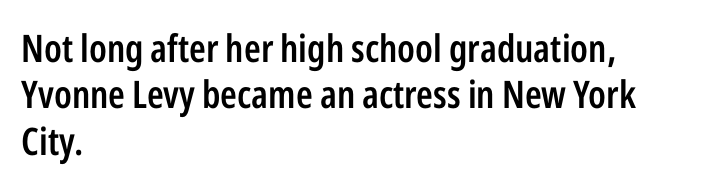
The image shows 38 px semibold, condensed sans-serif type, upright; set left-aligned, line spacing 1.22x, normal letter spacing, not underlined; low stroke contrast and a medium x-height.
